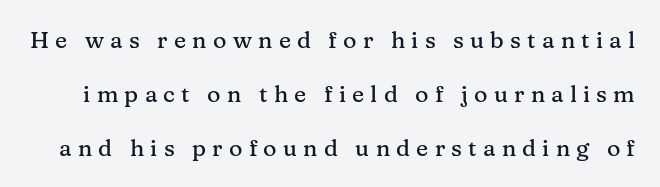
{"italic": "no", "underline": "no", "line_spacing": "loose", "line_spacing_ratio": 2.34, "letter_spacing": "wide", "letter_spacing_em": 0.27, "glyph_px": 23}
